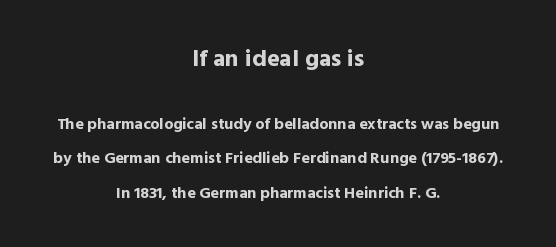
The image shows 24 px bold type, upright; set centered, loose line spacing (2.15x), normal letter spacing, not underlined; the first (top) block is 1.5x larger.
